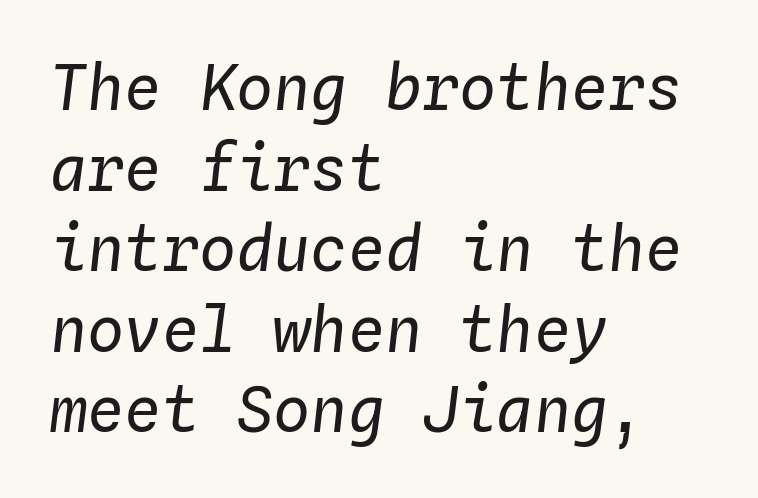
The image shows 62 px regular-weight type, italic (leaning right), monospaced; set left-aligned, normal line spacing (1.3x), normal letter spacing, not underlined; low stroke contrast and a medium x-height.
